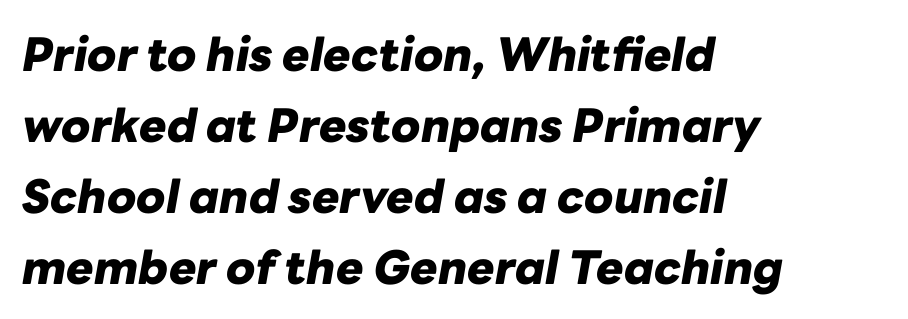
The rendering uses natural spacing where letterforms have individual widths. The lines sit at an ordinary, default distance from one another. The space directly below the letters is spotless. Every row of glyphs begins at an identical x-position on the left.
